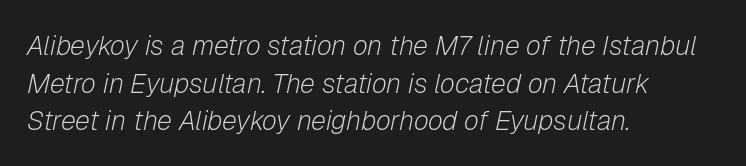
If you drew a ruler down the left edge, every line would touch it. Designer's note — italics engaged. The specimen omits any rule beneath the text block's lines. Students, observe: this is what conventionally led text looks like. Compared with a typical body face, this is equally light or lighter still.
